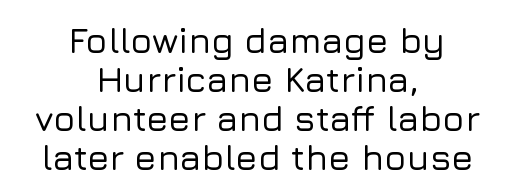
Students, note that the glyphs here touch the page at normal intervals. Serif or sans? Sans — the stroke terminals are bare. Here the designer chose a conventional face with non-uniform glyph widths. If you drew a line through each stem, it would be perfectly vertical.
